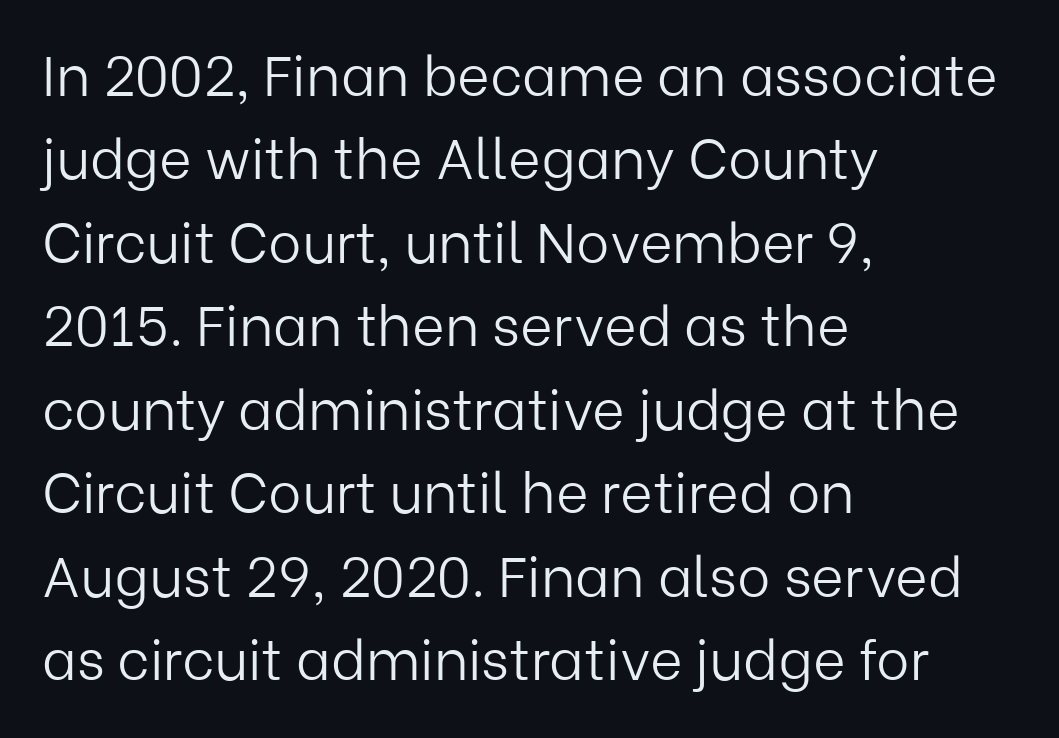
The image shows 56 px light sans-serif type, upright; set left-aligned, normal line spacing (1.49x), normal letter spacing, not underlined; low stroke contrast and a medium x-height.
